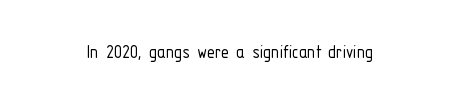
Posture: upright roman. Short note: letters normally spaced. The weight would be labelled regular, book, light, or lighter still. Lines of text with bare space underneath.
